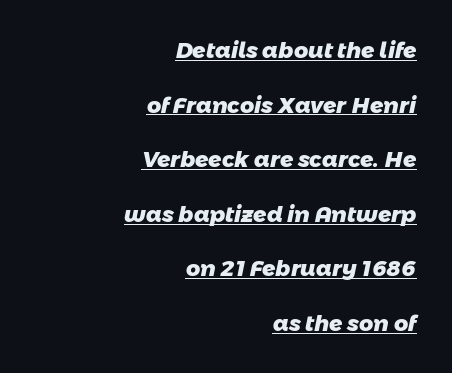
Q: Is the text bold? A: Yes.
Q: Is the text underlined? A: Yes.
Q: How is the paragraph aligned? A: Right-aligned.
Q: Is the spacing between letters normal or unusually wide? A: Normal.
Q: Is the spacing between lines tight, normal or loose? A: Loose.
